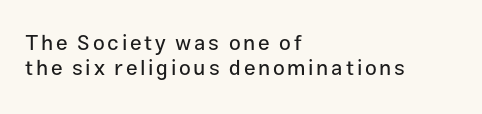
A bare baseline throughout the passage. This sample uses an upright cut, with every glyph sitting square on the baseline. These lines are set flush left with a ragged right edge.
